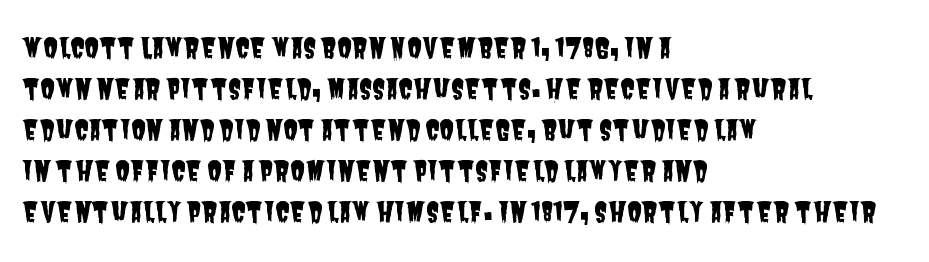
Q: Is the text underlined? A: No.
Q: How is the paragraph aligned? A: Left-aligned.
Q: Is the spacing between letters normal or unusually wide? A: Normal.
Q: Is the spacing between lines tight, normal or loose? A: Normal.
